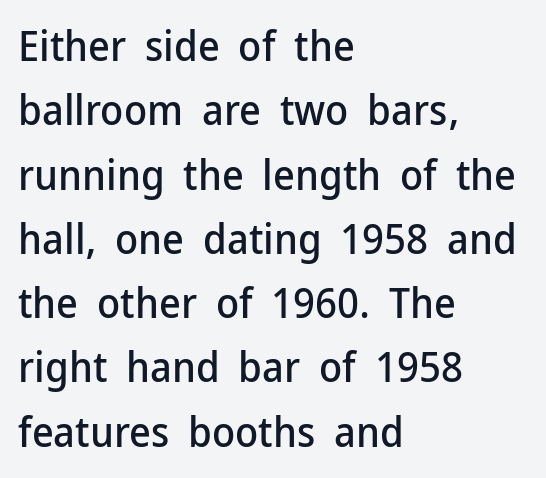
Underline: absent. Is the letter spacing exaggerated? No — it looks like the ordinary default. The line-height multiplier appears to be the usual default. Line beginnings align vertically; line endings do not. Letterform terminals end flat and unadorned throughout the passage. Upright lettering throughout.
